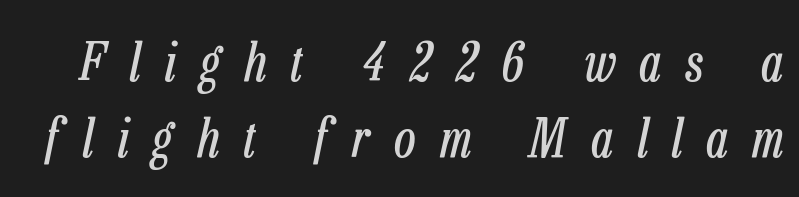
Q: Is the text bold? A: No.
Q: Is the text italic (slanted)? A: Yes, it leans right by about 13 degrees.
Q: Is the text underlined? A: No.
Q: Is the spacing between letters normal or unusually wide? A: Unusually wide.
Q: Is the spacing between lines tight, normal or loose? A: Normal.
Q: Width (condensed, normal, or wide)? A: Condensed.
Q: Stroke contrast? A: Low.
Q: x-height? A: Medium.
Q: Monospaced? A: No.
